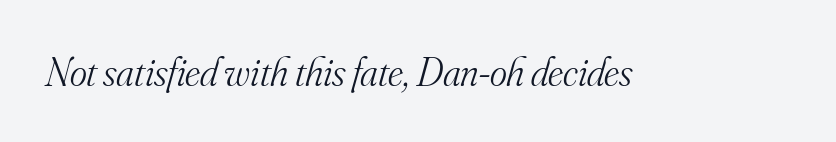
Q: Is the text bold? A: No.
Q: Is the text italic (slanted)? A: Yes, it leans right by about 16 degrees.
Q: Is the typeface a serif or a sans-serif typeface? A: Serif.
Q: Is the text underlined? A: No.
Q: Is the spacing between letters normal or unusually wide? A: Normal.
Q: Width (condensed, normal, or wide)? A: Normal.
Q: Stroke contrast? A: Medium.
Q: x-height? A: Small.
Q: Monospaced? A: No.
